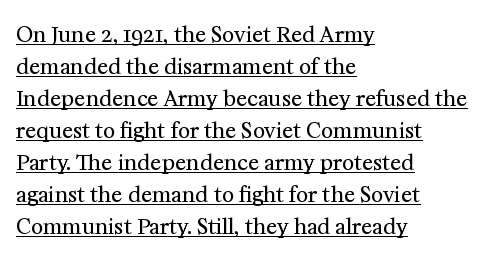
{"italic": "no", "bold": "no", "underline": "yes", "align": "left", "line_spacing": "normal", "line_spacing_ratio": 1.52, "letter_spacing": "normal", "letter_spacing_em": 0.0, "glyph_px": 21}
